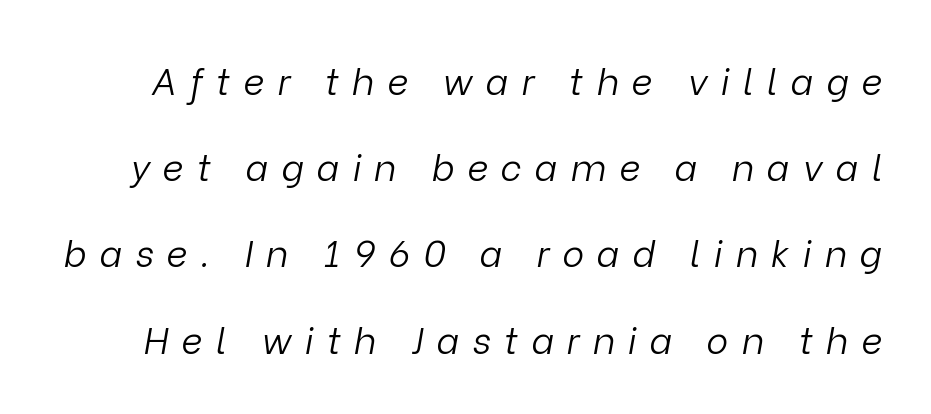
The image shows 37 px light type, italic (leaning right); set loose line spacing (2.33x), unusually wide letter spacing (+0.35 em), not underlined; low stroke contrast and a medium x-height.
